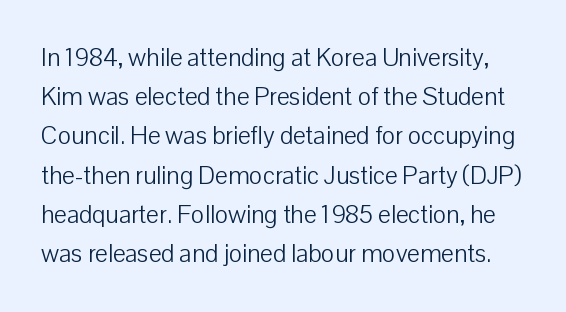
The image shows 25 px text type, upright; set normal line spacing (1.57x), normal letter spacing, not underlined.
